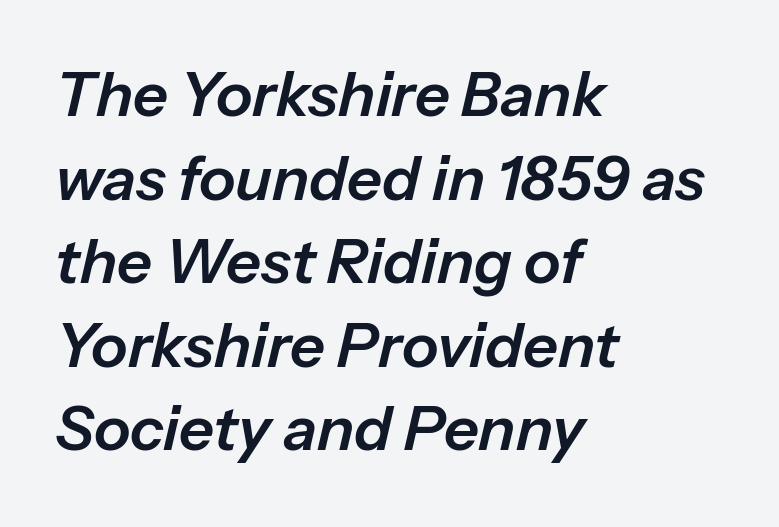
The image shows 61 px text type, italic (leaning right); set left-aligned, normal line spacing (1.37x), normal letter spacing, not underlined; low stroke contrast and a medium x-height.
